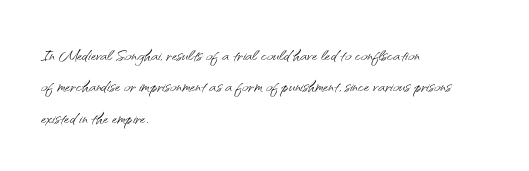
The image shows 23 px text type; set left-aligned, normal line spacing (1.36x), normal letter spacing, not underlined.
